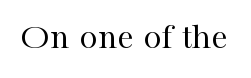
{"serif": "yes", "italic": "no", "bold": "no", "weight": "regular", "width": "normal", "stroke_contrast": "high", "x_height": "medium", "monospaced": "no", "underline": "no", "letter_spacing": "normal", "letter_spacing_em": 0.0, "glyph_px": 37}
